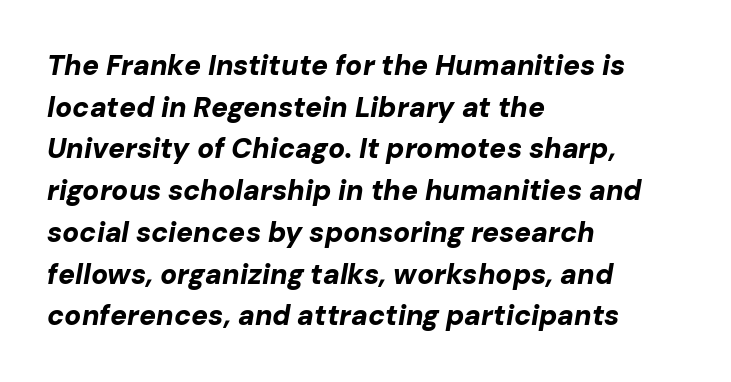
Q: Is the text bold? A: Yes.
Q: Is the text italic (slanted)? A: Yes, it leans right by about 10 degrees.
Q: Is the text underlined? A: No.
Q: How is the paragraph aligned? A: Left-aligned.
Q: Is the spacing between letters normal or unusually wide? A: Normal.
Q: Is the spacing between lines tight, normal or loose? A: Normal.
Q: Width (condensed, normal, or wide)? A: Normal.
Q: Stroke contrast? A: Low.
Q: x-height? A: Medium.
Q: Monospaced? A: No.
